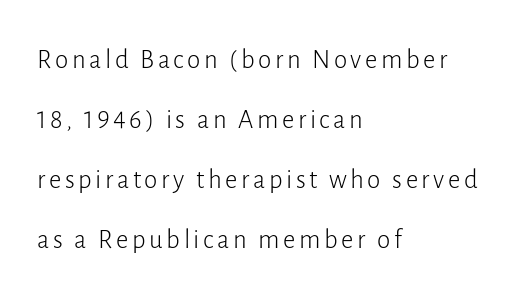
The lines in this sample share a left origin and differ only in where they stop. Anything drawn beneath the words? Only blank space. In terms of posture, this sample is upright. Line spacing here is loose. The letterforms sit at book weight or below.
